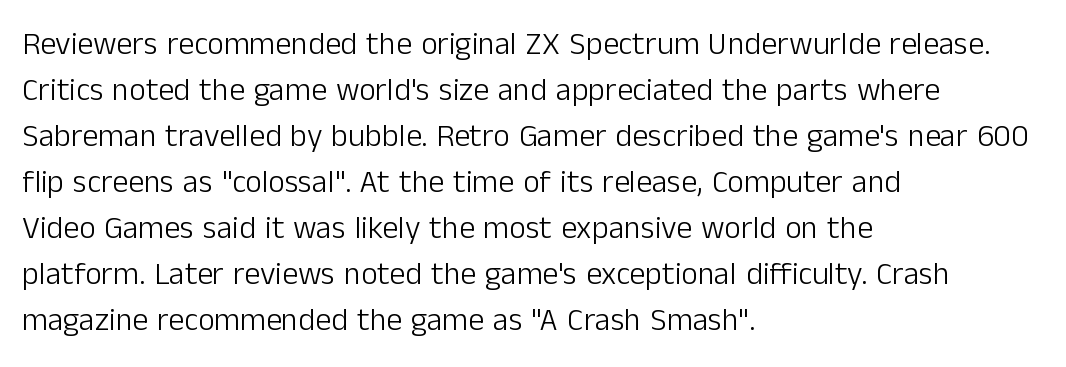
Weight: regular or lighter. Normally led — the rows are evenly, conventionally spaced. Nothing sits at the stroke ends, so this counts as sans-serif. How are the letters spaced? Ordinarily, with no added tracking. Looks like regular typesetting: each glyph gets only the width it needs. Rule under the text: the space is simply empty.
